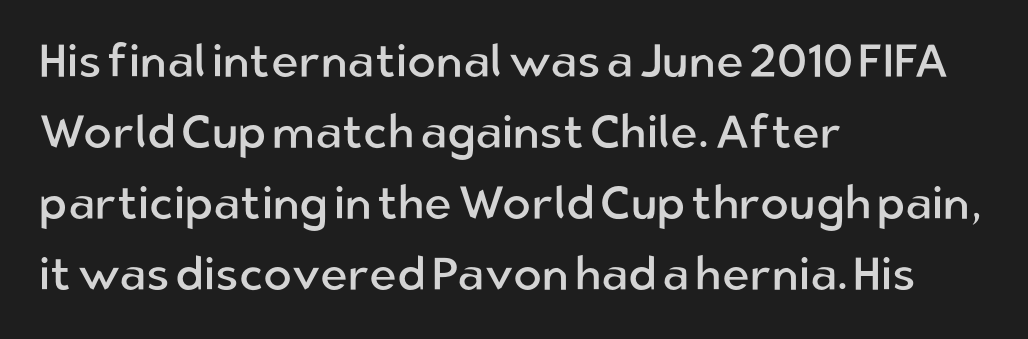
Q: Is the text bold? A: No.
Q: Is the text italic (slanted)? A: No, it is upright.
Q: Is the typeface a serif or a sans-serif typeface? A: Sans-serif.
Q: Is the text underlined? A: No.
Q: How is the paragraph aligned? A: Left-aligned.
Q: Is the spacing between letters normal or unusually wide? A: Normal.
Q: Is the spacing between lines tight, normal or loose? A: Normal.
Q: Width (condensed, normal, or wide)? A: Normal.
Q: Stroke contrast? A: Low.
Q: x-height? A: Medium.
Q: Monospaced? A: No.
